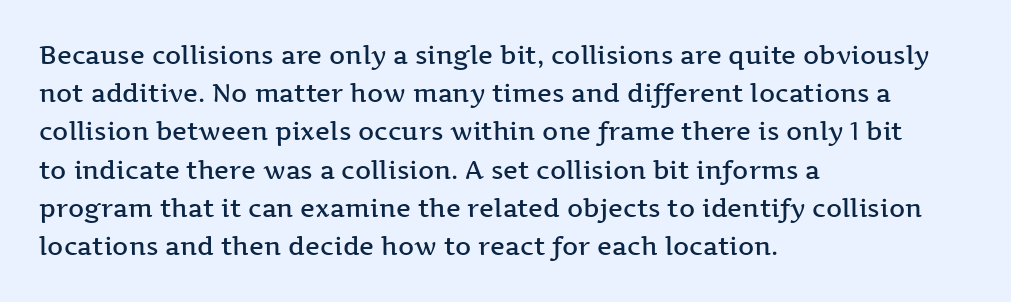
Q: Is the text bold? A: Semi-bold.
Q: Is the text italic (slanted)? A: No, it is upright.
Q: Is the text underlined? A: No.
Q: How is the paragraph aligned? A: Left-aligned.
Q: Is the spacing between letters normal or unusually wide? A: Normal.
Q: Is the spacing between lines tight, normal or loose? A: Normal.
